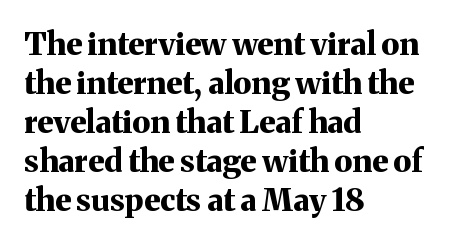
The image shows 31 px bold serif type, upright; set left-aligned, normal line spacing (1.26x), normal letter spacing, not underlined; medium stroke contrast and a medium x-height.
